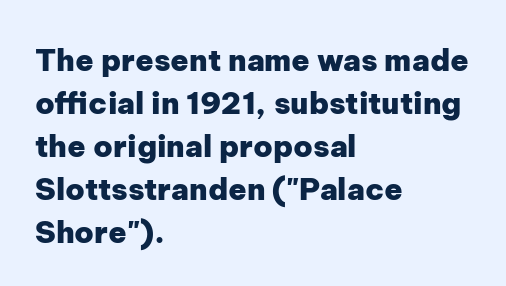
Tracking value appears to be zero — textbook default spacing. Unlike a traditional serif, this face leaves its strokes unadorned. The baseline area is clear. You can tell it's not italic because the verticals are truly vertical.
